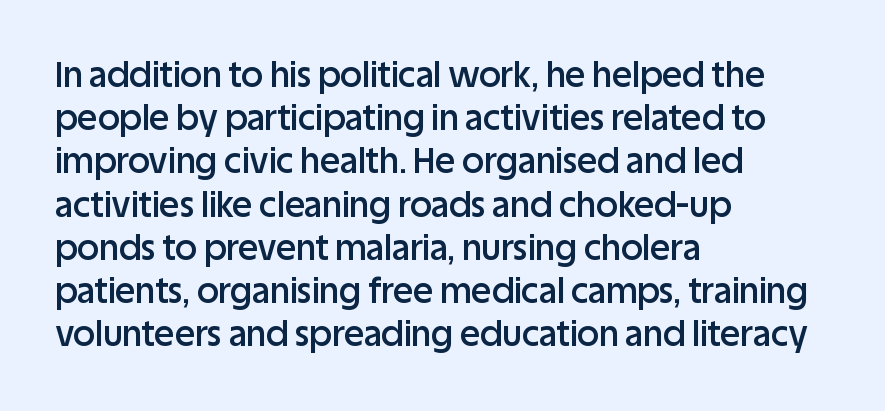
The image shows 34 px semibold sans-serif type, upright; set left-aligned, normal line spacing (1.27x), normal letter spacing, not underlined; low stroke contrast and a large x-height.
